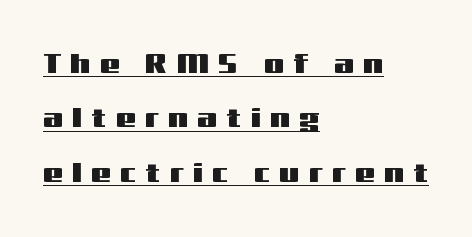
The image shows 28 px wide sans-serif type, upright; set left-aligned, loose line spacing (1.94x), unusually wide letter spacing (+0.34 em), underlined; medium stroke contrast and a medium x-height.
